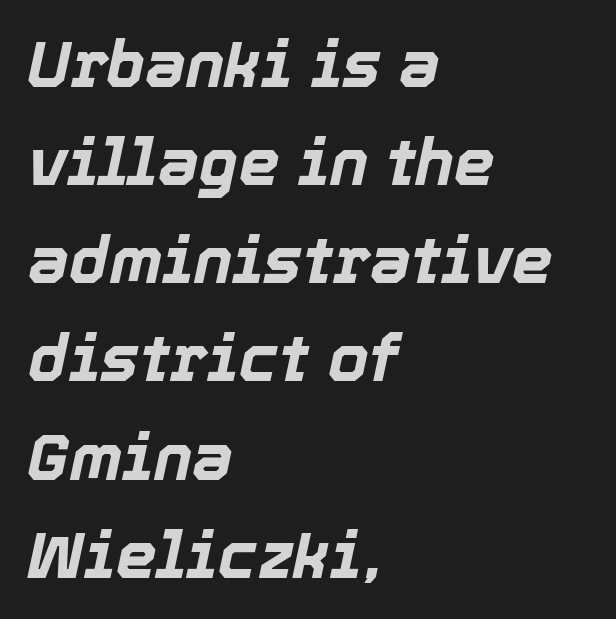
Q: Is the text bold? A: Yes.
Q: Is the text italic (slanted)? A: Yes, it leans right by about 12 degrees.
Q: Is the text underlined? A: No.
Q: How is the paragraph aligned? A: Left-aligned.
Q: Is the spacing between letters normal or unusually wide? A: Normal.
Q: Is the spacing between lines tight, normal or loose? A: Normal.
Q: Width (condensed, normal, or wide)? A: Normal.
Q: x-height? A: Medium.
Q: Monospaced? A: No.
